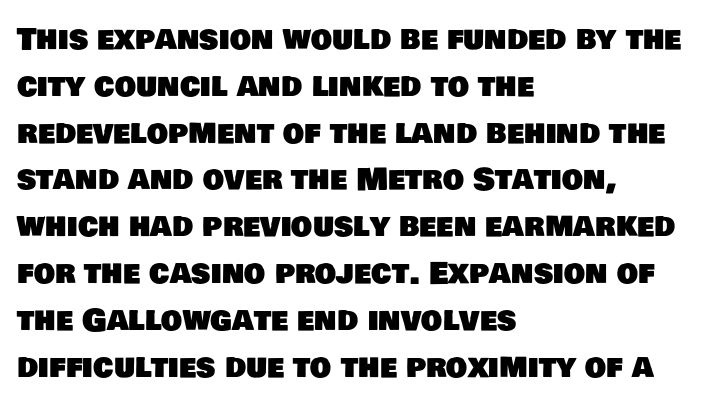
What stands out about the letter spacing? Nothing — it is the standard amount. Line beginnings align vertically; line endings do not. Students, observe: this is what conventionally led text looks like. Spacing verdict: proportional, widths tailored to each character. Letterform terminals end flat and unadorned throughout the passage.
